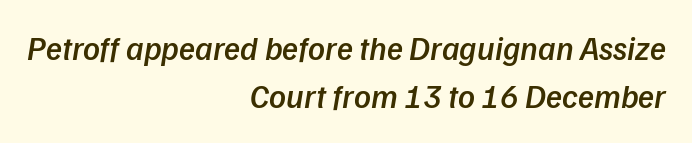
Q: Is the text bold? A: Semi-bold.
Q: Is the text italic (slanted)? A: Yes, it leans right by about 9 degrees.
Q: Is the text underlined? A: No.
Q: How is the paragraph aligned? A: Right-aligned.
Q: Is the spacing between letters normal or unusually wide? A: Normal.
Q: Is the spacing between lines tight, normal or loose? A: Normal.
Q: Width (condensed, normal, or wide)? A: Normal.
Q: Stroke contrast? A: Low.
Q: x-height? A: Medium.
Q: Monospaced? A: No.
